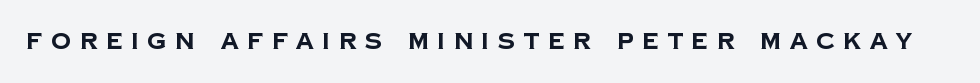
How are the letters spaced? Widely, with obvious added tracking. Bare-footed words on every line. Heavy, bold letterforms.
